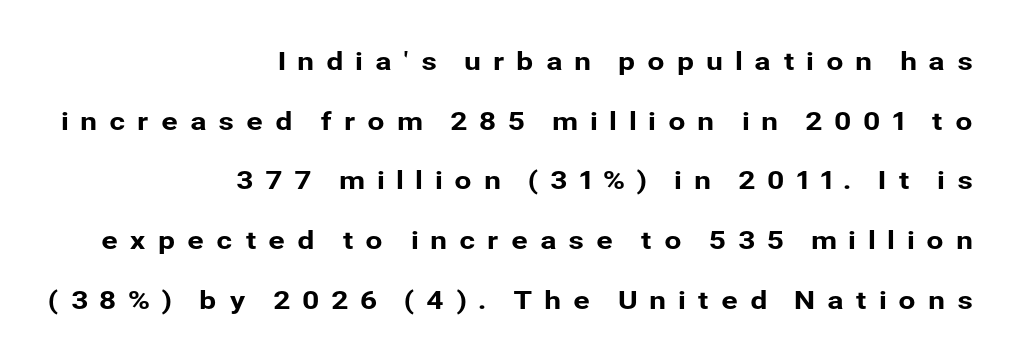
Q: Is the text italic (slanted)? A: No, it is upright.
Q: Is the text underlined? A: No.
Q: How is the paragraph aligned? A: Right-aligned.
Q: Is the spacing between letters normal or unusually wide? A: Unusually wide.
Q: Is the spacing between lines tight, normal or loose? A: Loose.
